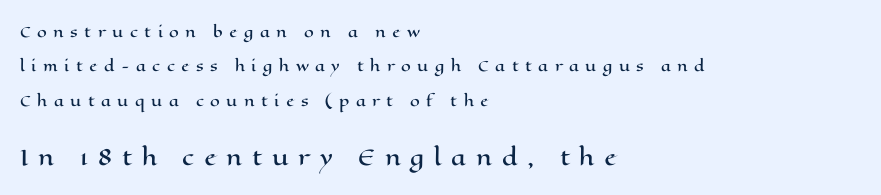
Airy leading. Line starts are locked; line ends wander. A typesetter would call this heavily tracked-out type. The passage shown begins with its smaller block and ends with its larger one.
